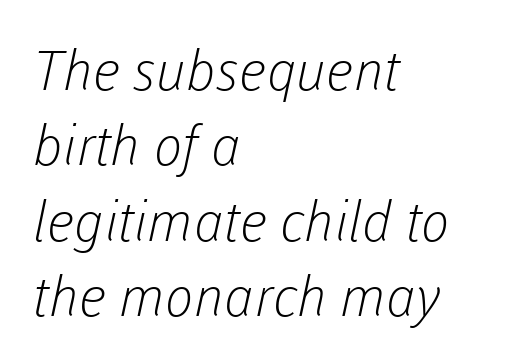
{"serif": "no", "bold": "no", "weight": "light", "width": "normal", "stroke_contrast": "low", "x_height": "medium", "monospaced": "no", "underline": "no", "align": "left", "line_spacing": "normal", "line_spacing_ratio": 1.37, "letter_spacing": "normal", "letter_spacing_em": 0.0, "glyph_px": 55}
